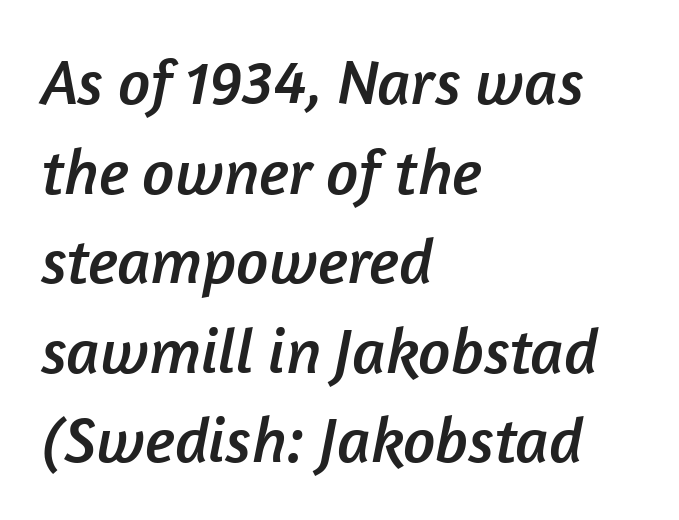
Q: Is the typeface a serif or a sans-serif typeface? A: Sans-serif.
Q: Is the text underlined? A: No.
Q: How is the paragraph aligned? A: Left-aligned.
Q: Is the spacing between letters normal or unusually wide? A: Normal.
Q: Is the spacing between lines tight, normal or loose? A: Normal.
Q: Width (condensed, normal, or wide)? A: Normal.
Q: Stroke contrast? A: Low.
Q: x-height? A: Medium.
Q: Monospaced? A: No.
